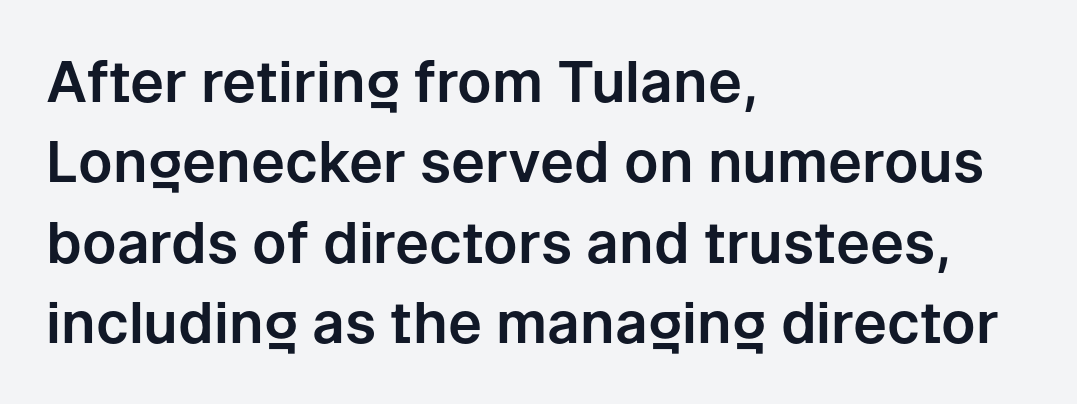
Q: Is the text italic (slanted)? A: No, it is upright.
Q: Is the typeface a serif or a sans-serif typeface? A: Sans-serif.
Q: Is the text underlined? A: No.
Q: How is the paragraph aligned? A: Left-aligned.
Q: Is the spacing between letters normal or unusually wide? A: Normal.
Q: Is the spacing between lines tight, normal or loose? A: Normal.
Q: Width (condensed, normal, or wide)? A: Normal.
Q: Stroke contrast? A: Low.
Q: x-height? A: Medium.
Q: Monospaced? A: No.
